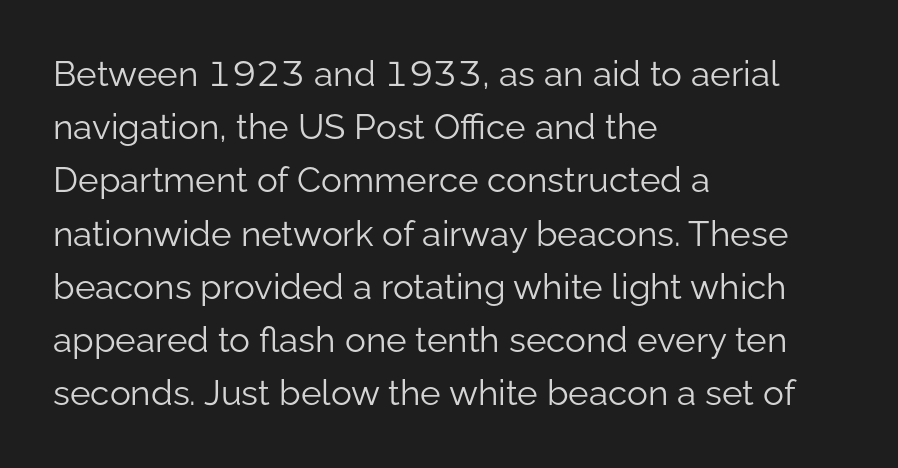
The baseline area is clear. Students, observe: this is what conventionally led text looks like. The rag falls on the right side of this text block. Note the varied advance widths — an 'i' is clearly narrower than an 'm'. The letters stand straight up with perfectly vertical stems.
